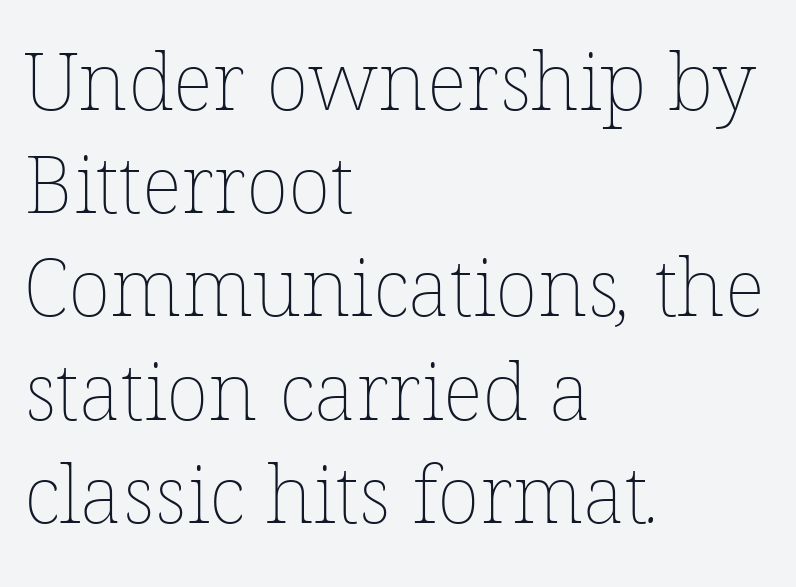
The lines sit at an ordinary, default distance from one another. This sample has the flowing, uneven cadence of proportional lettering. Honestly, the letter spacing is just normal — you wouldn't notice it. Typeset ragged right — the left edge is the straight one.
